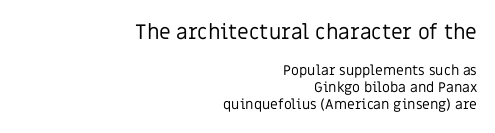
The more generous point size was reserved for the upper chunk. You could call the tracking neutral — neither tight nor loose. Teacher's note: observe the even right margin — that is flush-right alignment. The passage shown is not underscored anywhere.
